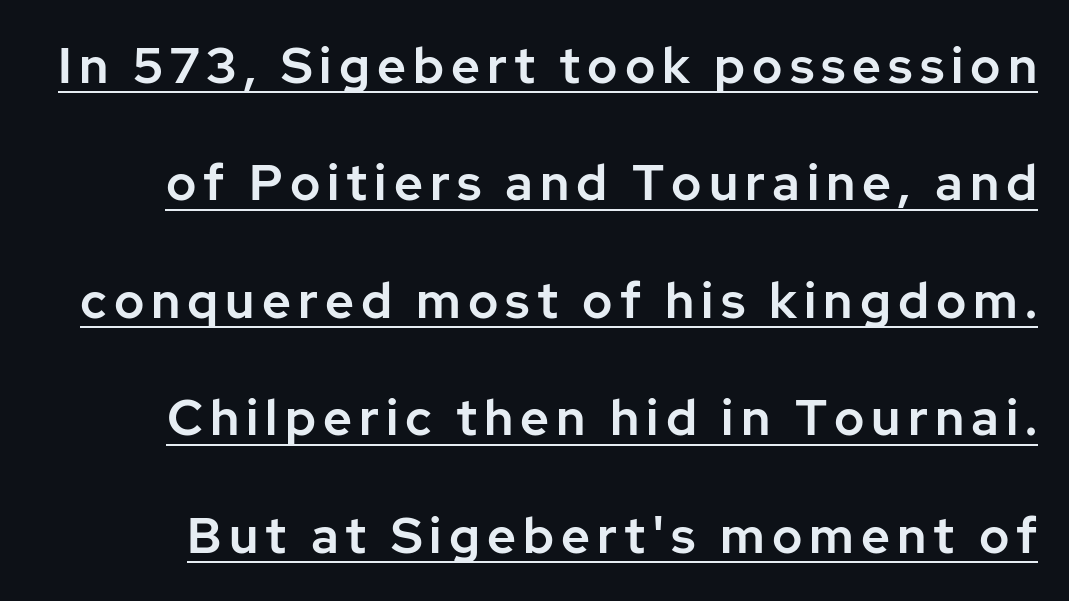
{"serif": "no", "italic": "no", "width": "normal", "stroke_contrast": "low", "x_height": "medium", "monospaced": "no", "underline": "yes", "line_spacing": "loose", "line_spacing_ratio": 2.35, "glyph_px": 50}
